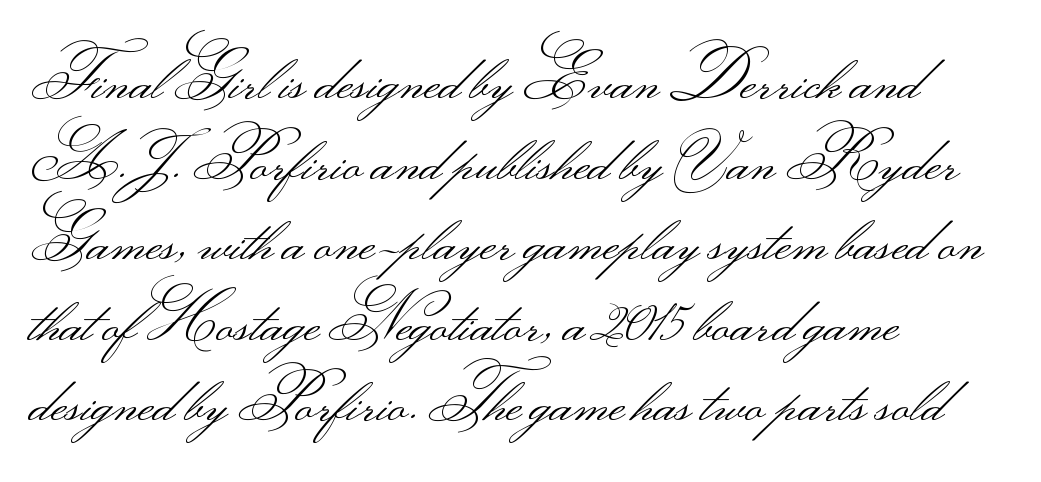
Q: Is the text bold? A: No.
Q: Is the text italic (slanted)? A: Yes.
Q: Is the typeface a serif or a sans-serif typeface? A: Sans-serif.
Q: Is the text underlined? A: No.
Q: How is the paragraph aligned? A: Left-aligned.
Q: Is the spacing between letters normal or unusually wide? A: Normal.
Q: Is the spacing between lines tight, normal or loose? A: Normal.
Q: Width (condensed, normal, or wide)? A: Wide.
Q: Stroke contrast? A: Medium.
Q: Monospaced? A: No.
